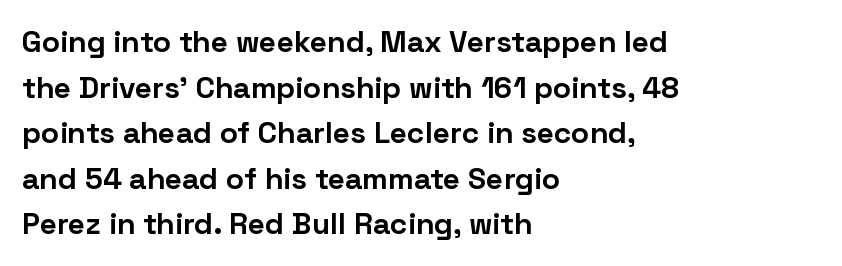
The image shows 30 px bold sans-serif type, upright; set left-aligned, normal line spacing (1.52x), normal letter spacing, not underlined; low stroke contrast and a medium x-height.
